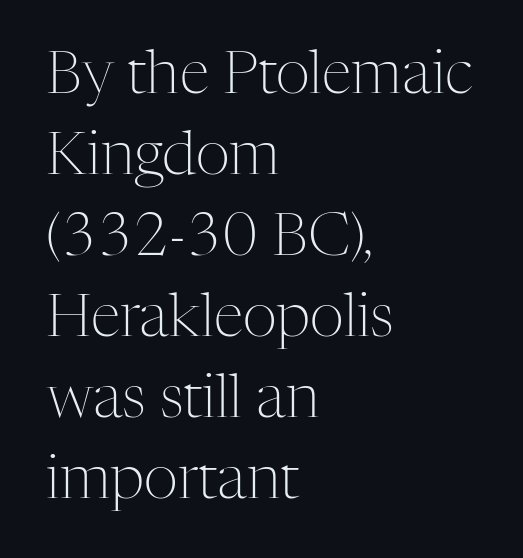
This sample uses an upright cut, with every glyph sitting square on the baseline. Yep, those are serifs on the letters. A bare baseline throughout the passage. The compositor pushed each line to the left boundary. The gaps between neighbouring characters are ordinary and unremarkable. Weight: regular or lighter.
